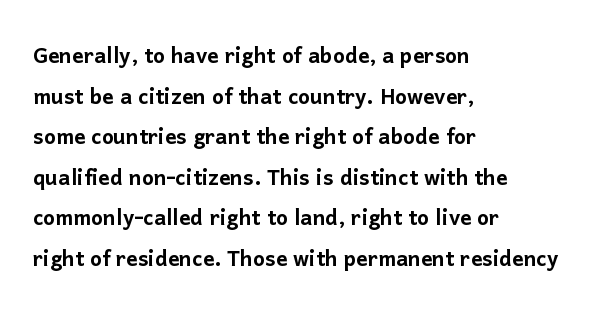
{"serif": "no", "italic": "no", "width": "normal", "stroke_contrast": "low", "x_height": "medium", "monospaced": "no", "underline": "no", "align": "left", "line_spacing": "normal", "line_spacing_ratio": 1.45, "letter_spacing": "normal", "letter_spacing_em": 0.0, "glyph_px": 28}
